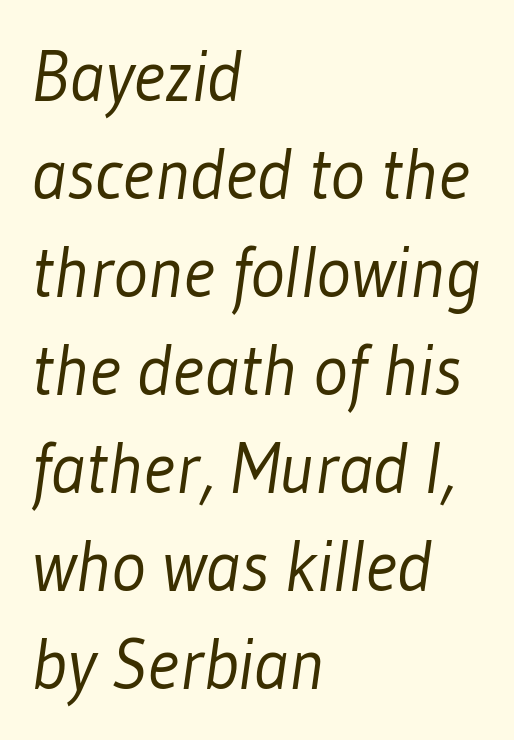
{"serif": "no", "bold": "no", "weight": "light", "width": "condensed", "stroke_contrast": "low", "x_height": "medium", "monospaced": "no", "underline": "no", "align": "left", "line_spacing": "normal", "line_spacing_ratio": 1.36, "letter_spacing": "normal", "letter_spacing_em": 0.0, "glyph_px": 72}
